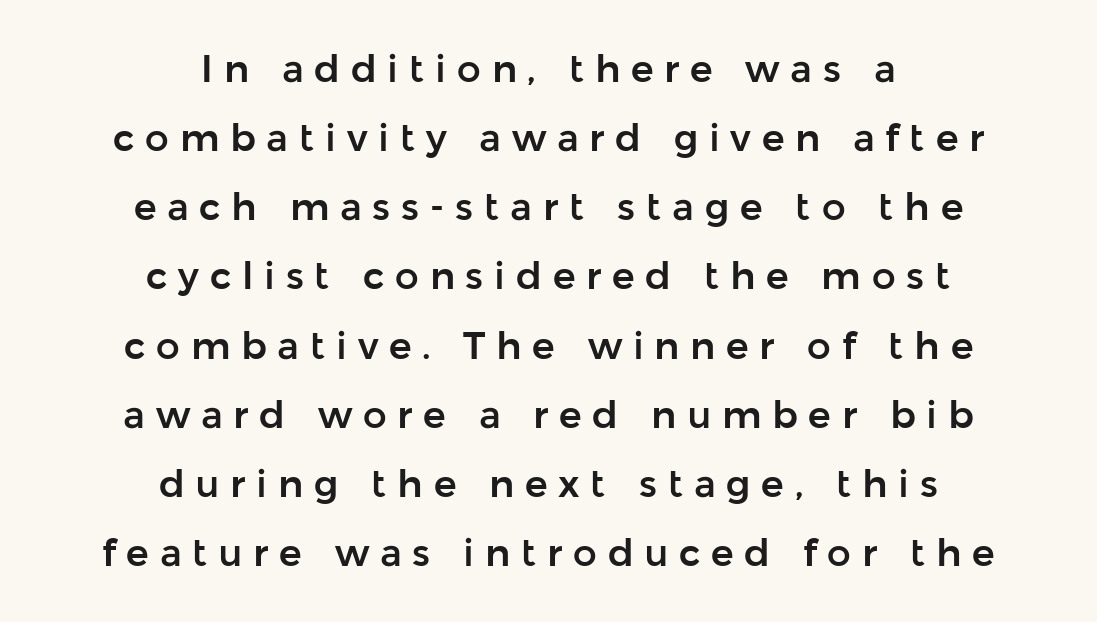
{"serif": "no", "italic": "no", "width": "normal", "stroke_contrast": "low", "x_height": "medium", "monospaced": "no", "underline": "no", "align": "center", "line_spacing_ratio": 1.82, "letter_spacing": "wide", "letter_spacing_em": 0.28, "glyph_px": 38}
